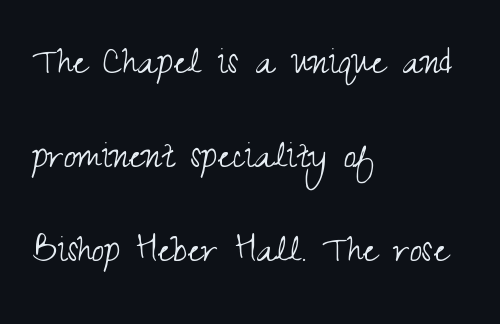
Line beginnings align vertically; line endings do not. Quick note: interline space is abundant. Italic? Not at all — the glyphs are vertical. Nothing unusual about the tracking: characters are spaced as the font intends. Is this a heavy cut? Hardly; it is regular or lighter.
